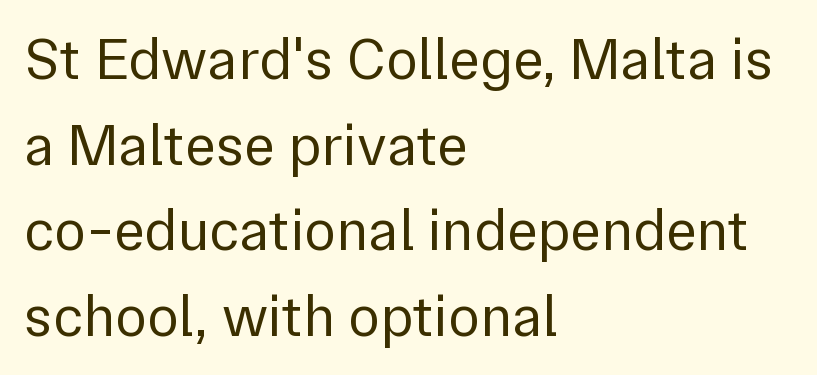
Q: Is the text bold? A: No.
Q: Is the text italic (slanted)? A: No, it is upright.
Q: Is the typeface a serif or a sans-serif typeface? A: Sans-serif.
Q: Is the text underlined? A: No.
Q: How is the paragraph aligned? A: Left-aligned.
Q: Is the spacing between letters normal or unusually wide? A: Normal.
Q: Is the spacing between lines tight, normal or loose? A: Normal.
Q: Width (condensed, normal, or wide)? A: Normal.
Q: Stroke contrast? A: Low.
Q: x-height? A: Medium.
Q: Monospaced? A: No.
